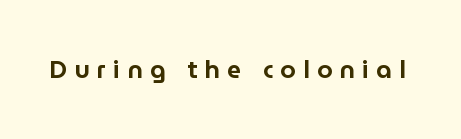
{"italic": "no", "underline": "no", "letter_spacing": "wide", "letter_spacing_em": 0.29, "glyph_px": 25}
